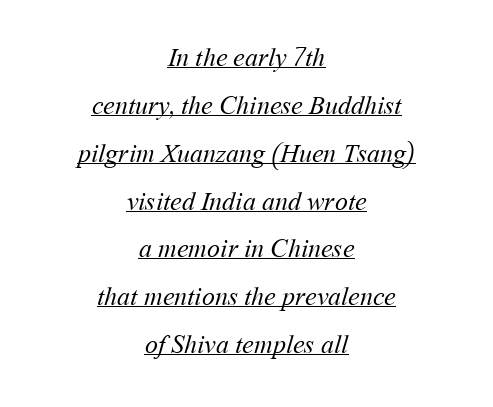
The image shows 26 px text type; set centered, line spacing 1.84x, normal letter spacing, underlined.
